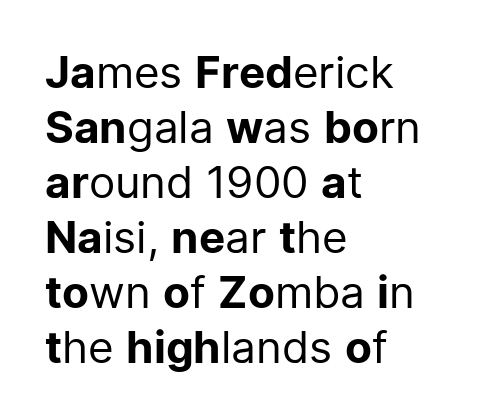
No extra tracking has been applied to these lines. Tall strokes in this sample are plumb rather than angled. No extra ink here — the face is not bold. Observe the absence of serifs on each vertical stroke in this sample. Lines of text with bare space underneath.
